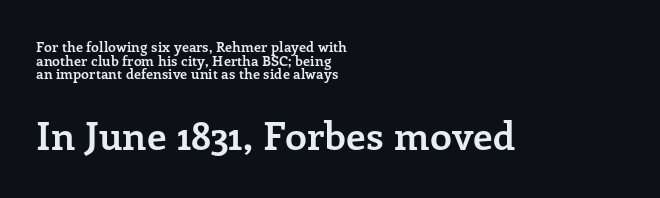
Caption: upper text group reduced, lower text group enlarged. These lines are rendered in a variable-pitch font. Decoration check: the copy has no underline. Interline gaps are noticeably narrow in this sample. Pretty heavy lettering here — definitely bold. Look at the bottom of the vertical strokes: they flare into serifs here.
